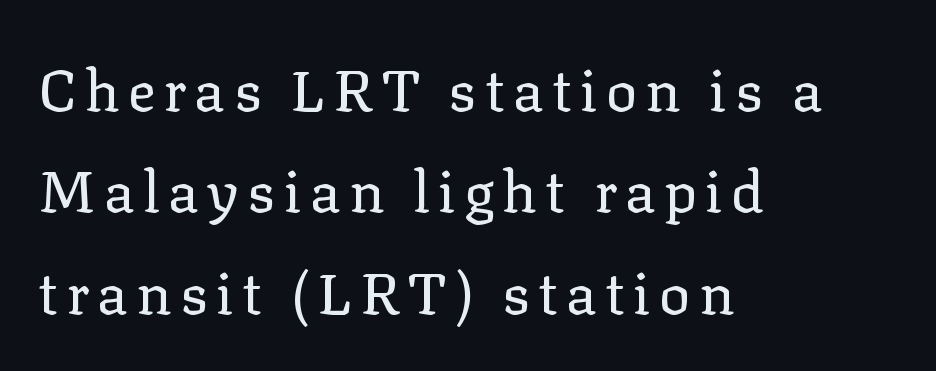
{"serif": "yes", "italic": "no", "bold": "no", "weight": "regular", "width": "normal", "stroke_contrast": "low", "x_height": "medium", "monospaced": "no", "underline": "no", "align": "left", "line_spacing_ratio": 1.75, "glyph_px": 58}
